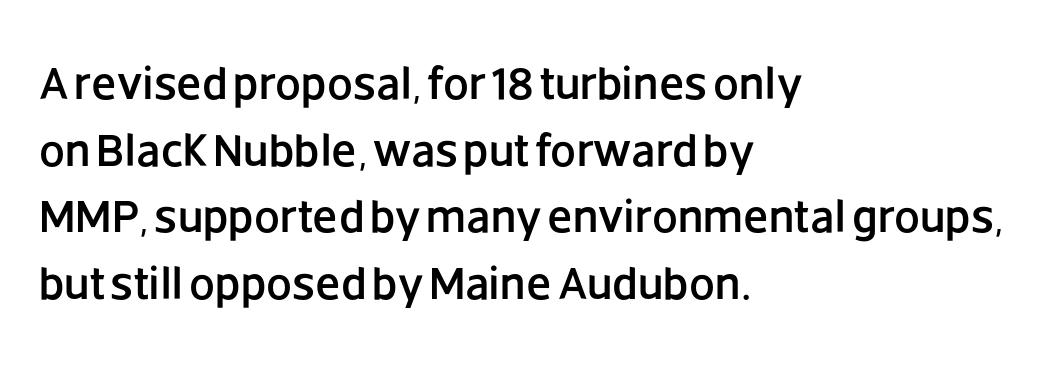
The image shows 46 px sans-serif type, upright; set left-aligned, normal line spacing (1.45x), normal letter spacing, not underlined; low stroke contrast and a large x-height.
